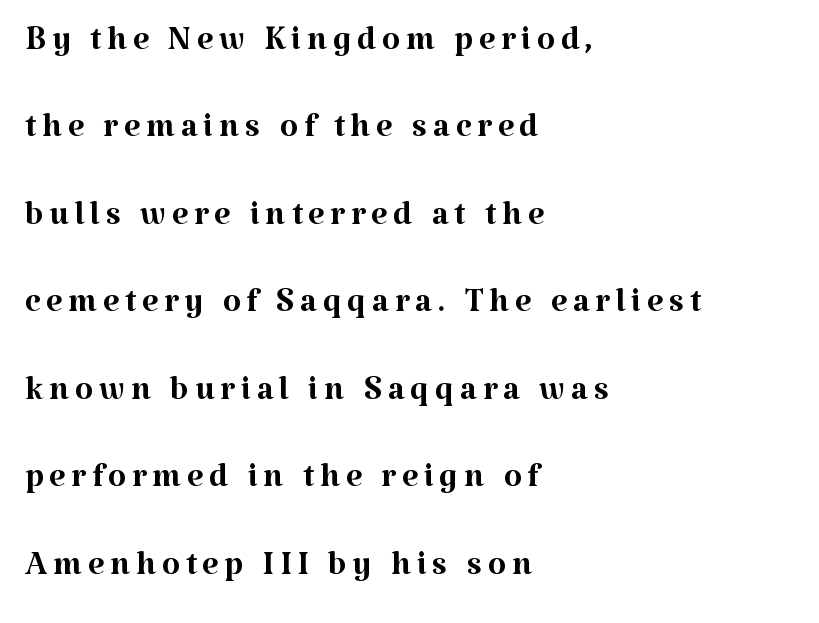
Font category for this specimen: serif. Just letters on the line, the space beneath them empty. Reading down the block, your eye returns to a fixed left position each line. Note the varied advance widths — an 'i' is clearly narrower than an 'm'. On a weight scale, this lands at 450 or below. Designer's note — italics off, roman on.
